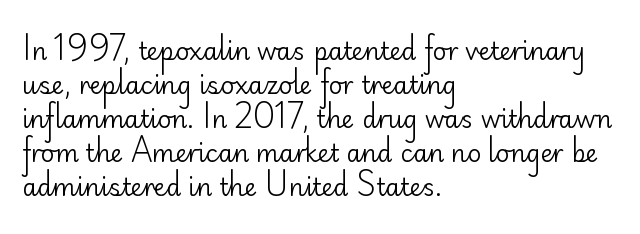
The image shows 24 px text type, upright; set left-aligned, normal line spacing (1.42x), normal letter spacing, not underlined.
